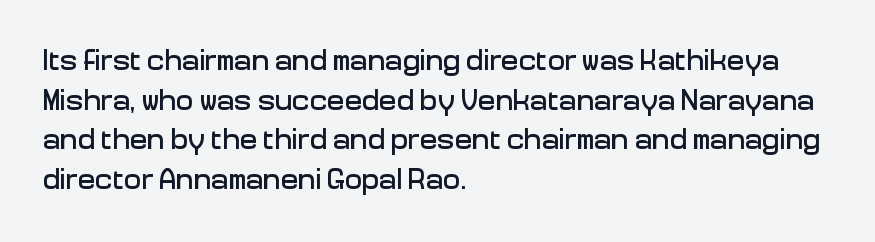
Q: Is the text italic (slanted)? A: No, it is upright.
Q: Is the typeface a serif or a sans-serif typeface? A: Sans-serif.
Q: Is the text underlined? A: No.
Q: How is the paragraph aligned? A: Left-aligned.
Q: Is the spacing between letters normal or unusually wide? A: Normal.
Q: Is the spacing between lines tight, normal or loose? A: Normal.
Q: Width (condensed, normal, or wide)? A: Normal.
Q: Stroke contrast? A: Low.
Q: x-height? A: Medium.
Q: Monospaced? A: No.
